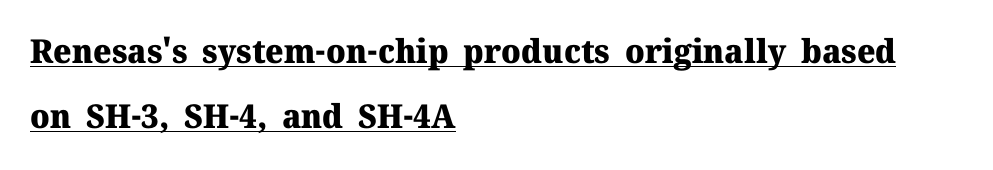
{"serif": "yes", "italic": "no", "bold": "yes", "weight": "heavy", "width": "normal", "stroke_contrast": "medium", "x_height": "medium", "monospaced": "no", "underline": "yes", "align": "left", "line_spacing": "loose", "line_spacing_ratio": 1.97, "letter_spacing": "normal", "letter_spacing_em": 0.0, "glyph_px": 33}
